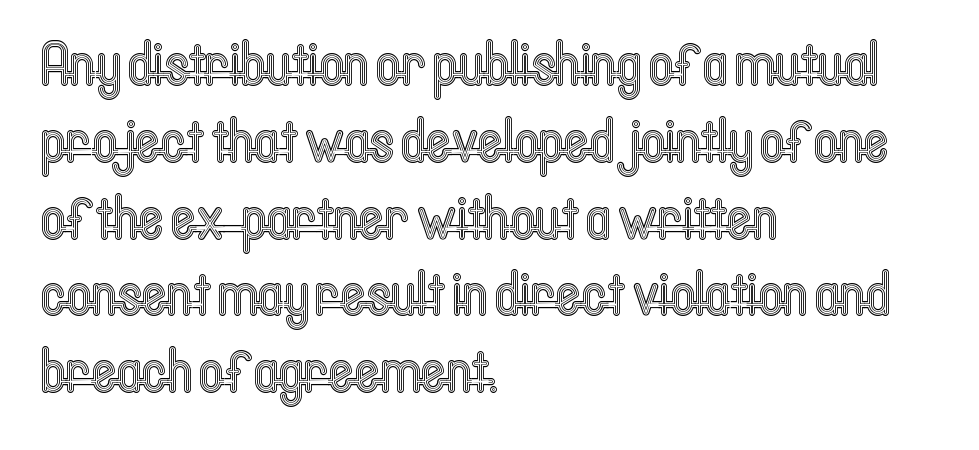
Each letter keeps its own natural width here, so spacing adapts to shape. Quick note: interline space is typical. Visually the block forms a straight wall on the left and a jagged coastline on the right. The face used here is rendered with its standard letterfit. Type without underlining. Is there any slant? The stems are plumb.
